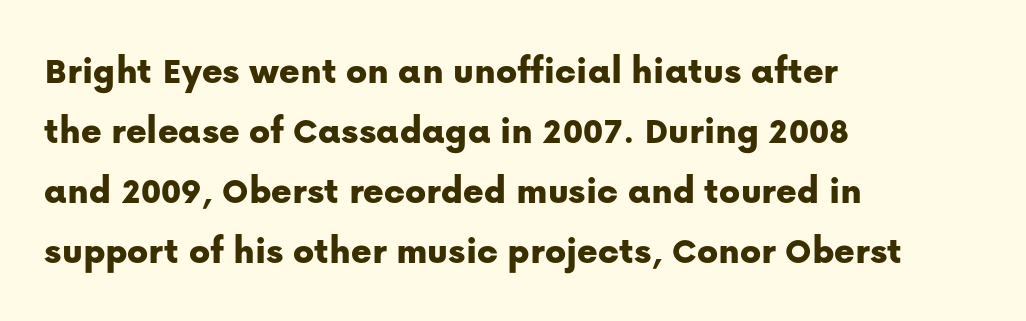
Q: Is the text italic (slanted)? A: No, it is upright.
Q: Is the typeface a serif or a sans-serif typeface? A: Sans-serif.
Q: Is the text underlined? A: No.
Q: How is the paragraph aligned? A: Left-aligned.
Q: Is the spacing between letters normal or unusually wide? A: Normal.
Q: Is the spacing between lines tight, normal or loose? A: Normal.
Q: Width (condensed, normal, or wide)? A: Normal.
Q: Stroke contrast? A: Low.
Q: x-height? A: Medium.
Q: Monospaced? A: No.
